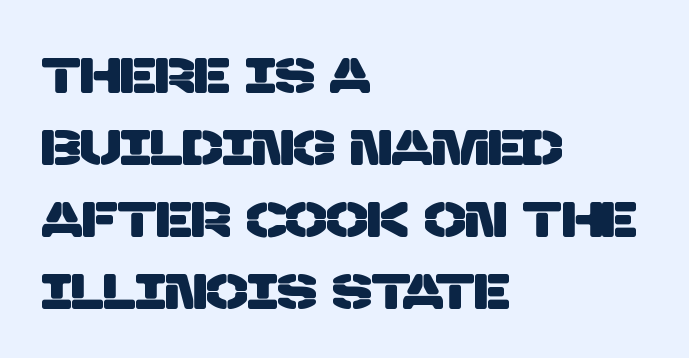
The compositor pushed each line to the left boundary. Plain, unruled lines of type. Character widths vary here, with narrow letters taking less room than wide ones. Serif or sans? Sans — the stroke terminals are bare. Regular leading. Nothing unusual about the tracking: characters are spaced as the font intends.
